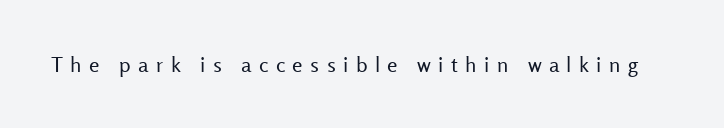
Q: Is the text bold? A: No.
Q: Is the text italic (slanted)? A: No, it is upright.
Q: Is the text underlined? A: No.
Q: Is the spacing between letters normal or unusually wide? A: Unusually wide.
